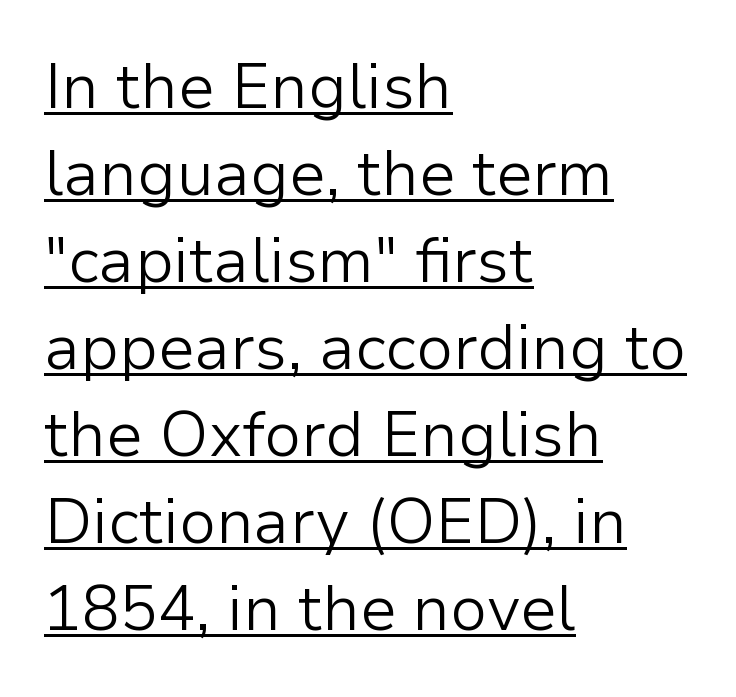
The image shows 63 px light sans-serif type, upright; set left-aligned, normal line spacing (1.38x), normal letter spacing, underlined; low stroke contrast and a medium x-height.
